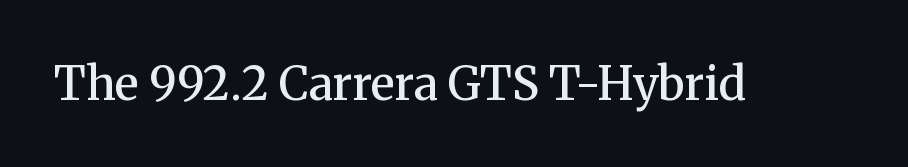
The image shows 46 px semibold serif type, upright; set normal letter spacing, not underlined; medium stroke contrast and a medium x-height.
